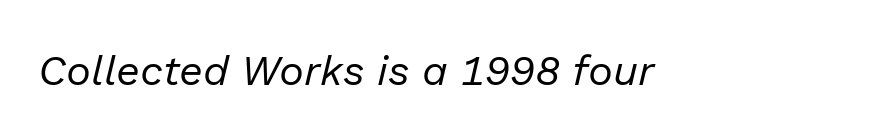
The image shows 42 px regular-weight type, italic (leaning right); set normal letter spacing, not underlined; low stroke contrast and a medium x-height.
